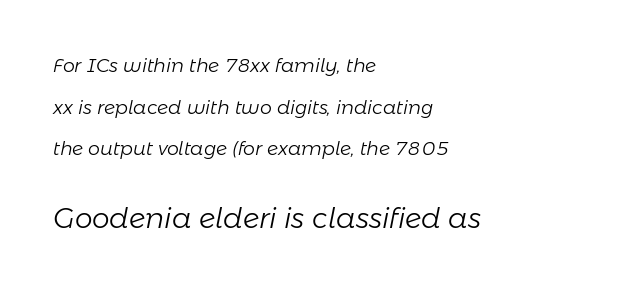
The specimen reads as italic at a glance. Two sizes are in play, and the larger belongs to the second block. Students, observe: this is what heavily led, spacious text looks like. A classic flush-left, rag-right setting is used for this passage.
